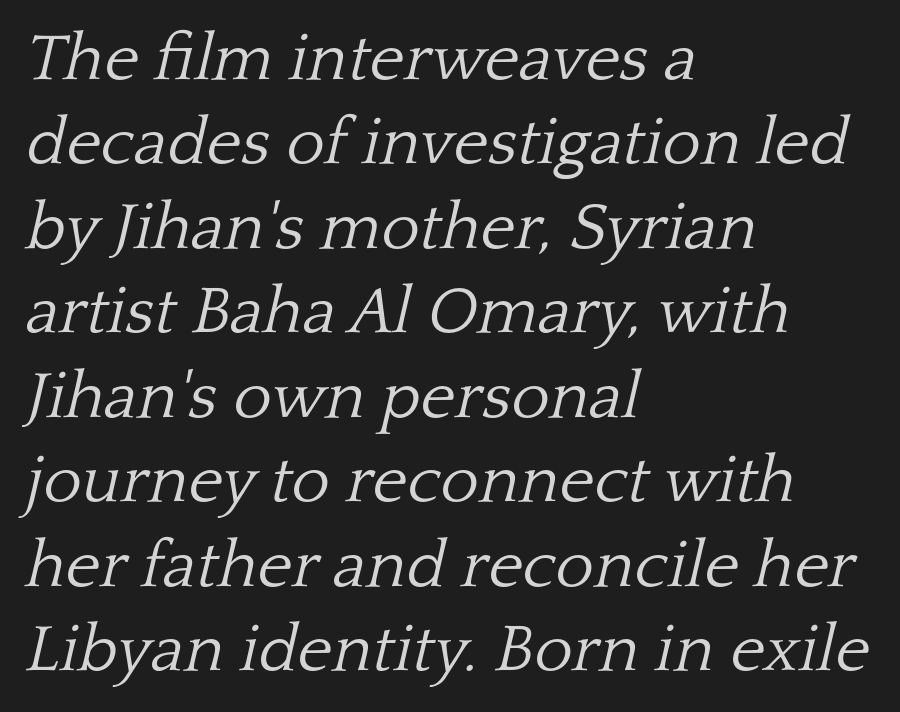
Looks like regular typesetting: each glyph gets only the width it needs. This is not heavy type; no bold has been used. This block has exactly the height ordinary leading produces. The passage shown has conventional tracking throughout. Check where the strokes stop: tiny serifs finish them off.
